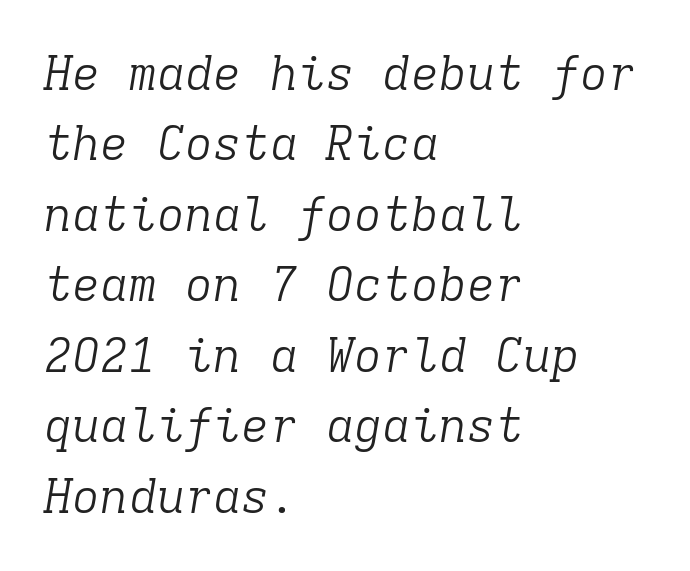
The image shows 47 px light serif type, italic (leaning right), monospaced; set left-aligned, normal line spacing (1.5x), normal letter spacing, not underlined; low stroke contrast and a medium x-height.
